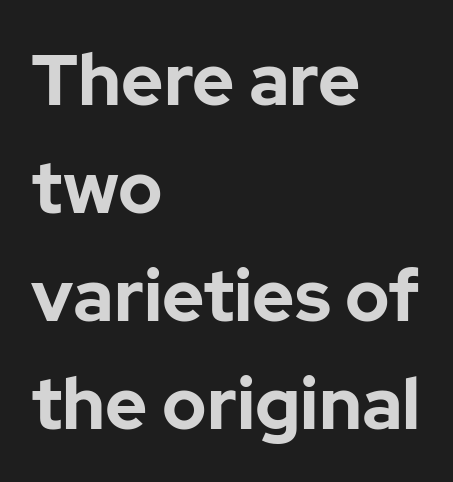
Q: Is the text bold? A: Yes.
Q: Is the text italic (slanted)? A: No, it is upright.
Q: Is the typeface a serif or a sans-serif typeface? A: Sans-serif.
Q: Is the text underlined? A: No.
Q: How is the paragraph aligned? A: Left-aligned.
Q: Is the spacing between letters normal or unusually wide? A: Normal.
Q: Is the spacing between lines tight, normal or loose? A: Normal.
Q: Width (condensed, normal, or wide)? A: Normal.
Q: Stroke contrast? A: Low.
Q: x-height? A: Medium.
Q: Monospaced? A: No.
